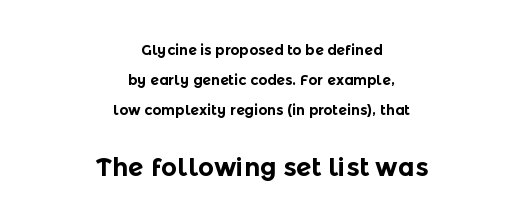
Q: Is the text bold? A: Yes.
Q: Is the text italic (slanted)? A: No, it is upright.
Q: Is the text underlined? A: No.
Q: How is the paragraph aligned? A: Centered.
Q: Is the spacing between letters normal or unusually wide? A: Normal.
Q: Is the spacing between lines tight, normal or loose? A: Loose.
Q: Which block of text is set in a larger size, the first (top) or the second (bottom)? A: The second (bottom) one.
